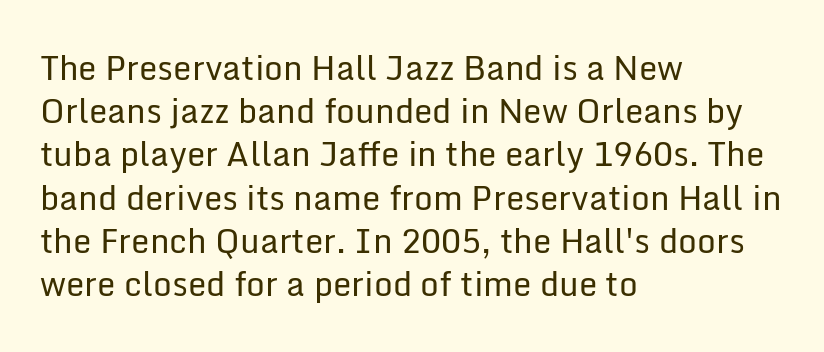
The letters sit at their default tracking, neither squeezed nor spread. Notice how the stems are strictly vertical — no italics here. The lines sit at an ordinary, default distance from one another. Is this a fixed-width face? No — the glyphs have proportional, varying widths.
